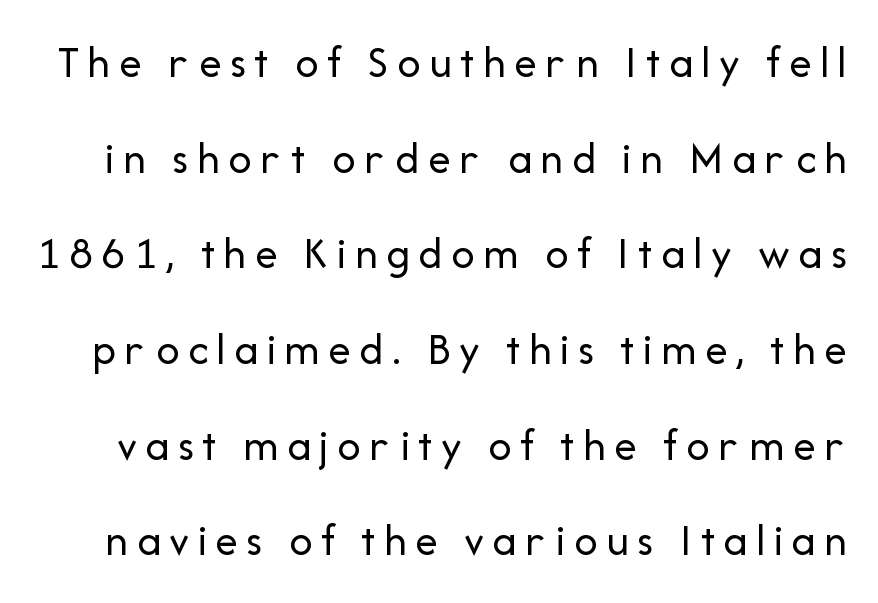
Q: Is the text bold? A: No.
Q: Is the text italic (slanted)? A: No, it is upright.
Q: Is the typeface a serif or a sans-serif typeface? A: Sans-serif.
Q: Is the text underlined? A: No.
Q: Is the spacing between lines tight, normal or loose? A: Loose.
Q: Width (condensed, normal, or wide)? A: Normal.
Q: Stroke contrast? A: Low.
Q: x-height? A: Medium.
Q: Monospaced? A: No.
